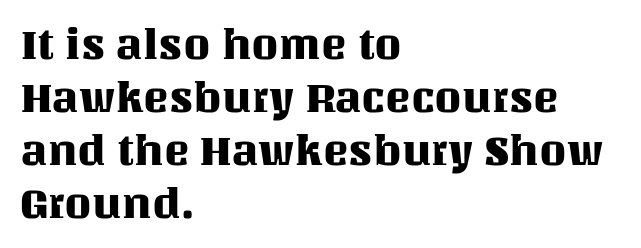
Q: Is the text italic (slanted)? A: No, it is upright.
Q: Is the text underlined? A: No.
Q: How is the paragraph aligned? A: Left-aligned.
Q: Is the spacing between letters normal or unusually wide? A: Normal.
Q: Width (condensed, normal, or wide)? A: Normal.
Q: Stroke contrast? A: Medium.
Q: x-height? A: Large.
Q: Monospaced? A: No.
